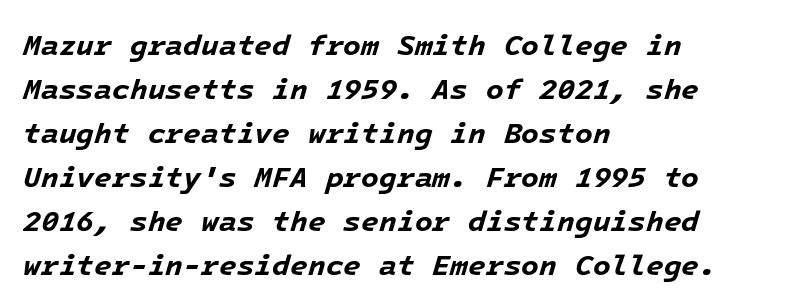
{"italic": "yes", "lean": "right", "slant_degrees": 16, "bold": "yes", "weight": "bold", "width": "normal", "stroke_contrast": "low", "x_height": "medium", "underline": "no", "align": "left", "line_spacing": "normal", "line_spacing_ratio": 1.52, "letter_spacing": "normal", "letter_spacing_em": 0.0, "glyph_px": 29}
